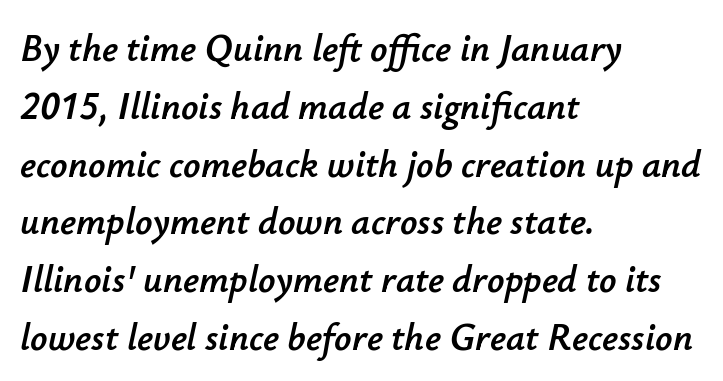
Q: Is the text italic (slanted)? A: Yes, it leans right by about 12 degrees.
Q: Is the text underlined? A: No.
Q: How is the paragraph aligned? A: Left-aligned.
Q: Is the spacing between letters normal or unusually wide? A: Normal.
Q: Is the spacing between lines tight, normal or loose? A: Normal.
Q: Width (condensed, normal, or wide)? A: Normal.
Q: Stroke contrast? A: Low.
Q: x-height? A: Small.
Q: Monospaced? A: No.
